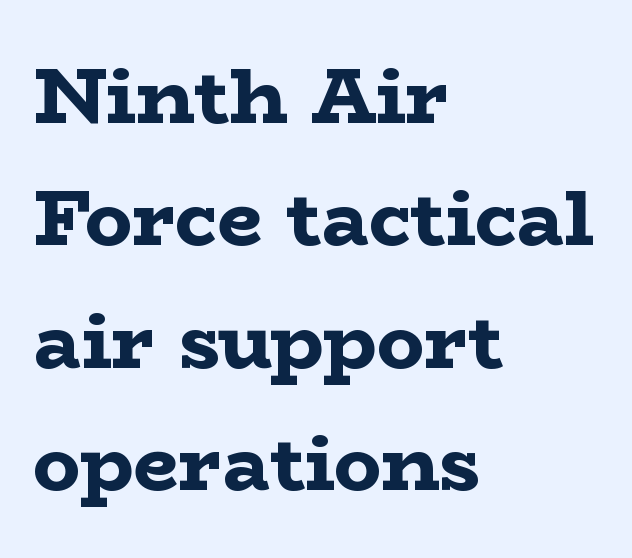
The image shows 79 px bold, wide serif type, upright; set left-aligned, normal line spacing (1.55x), normal letter spacing, not underlined; low stroke contrast and a medium x-height.
